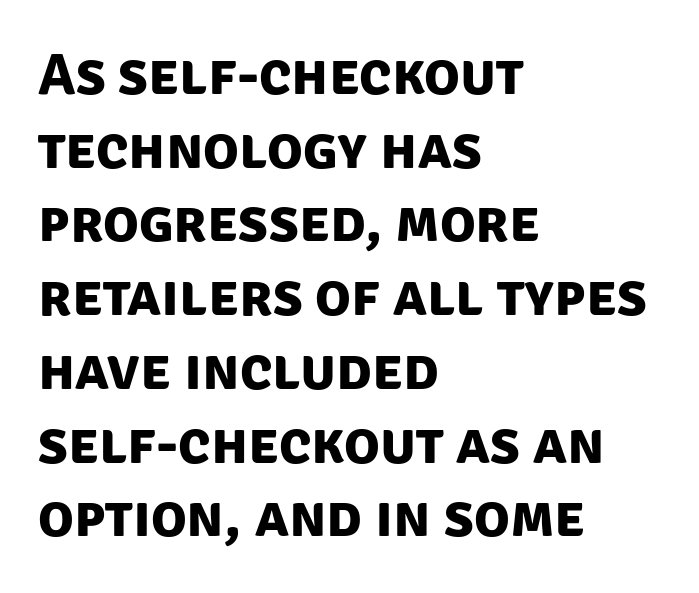
Q: Is the text bold? A: Yes.
Q: Is the typeface a serif or a sans-serif typeface? A: Sans-serif.
Q: Is the text underlined? A: No.
Q: How is the paragraph aligned? A: Left-aligned.
Q: Is the spacing between letters normal or unusually wide? A: Normal.
Q: Is the spacing between lines tight, normal or loose? A: Normal.
Q: Width (condensed, normal, or wide)? A: Normal.
Q: Stroke contrast? A: Low.
Q: x-height? A: Large.
Q: Monospaced? A: No.
